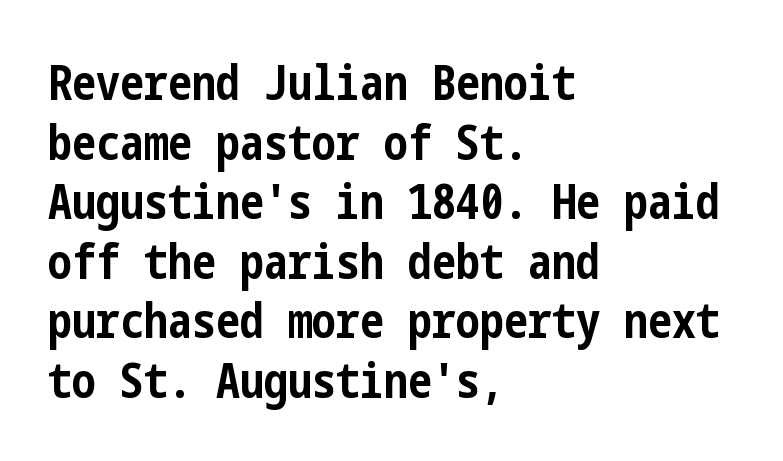
The image shows 48 px bold, condensed sans-serif type, upright; set left-aligned, line spacing 1.24x, normal letter spacing, not underlined; low stroke contrast and a medium x-height.
